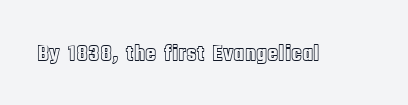
{"italic": "no", "underline": "no", "letter_spacing": "normal", "letter_spacing_em": 0.0, "glyph_px": 23}
